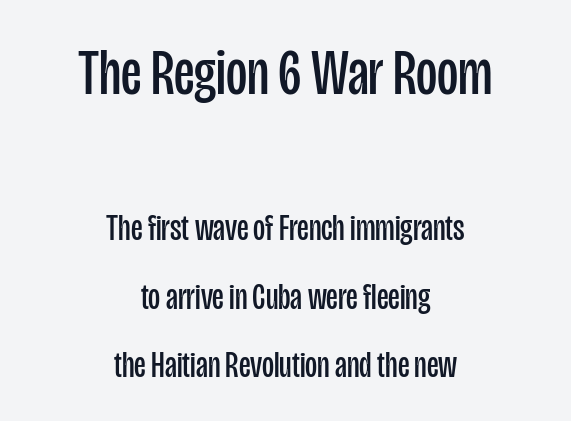
{"serif": "no", "italic": "no", "bold": "no", "weight": "regular", "width": "condensed", "stroke_contrast": "low", "x_height": "large", "monospaced": "no", "underline": "no", "align": "center", "line_spacing_ratio": 1.85, "letter_spacing": "normal", "letter_spacing_em": 0.0, "larger_block": "first", "size_ratio": 1.76, "glyph_px": 65}
